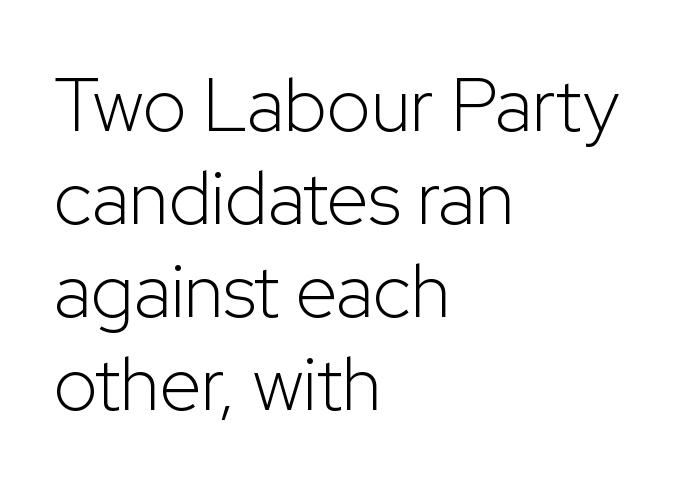
The image shows 75 px light sans-serif type, upright; set left-aligned, line spacing 1.24x, normal letter spacing, not underlined; low stroke contrast and a medium x-height.
